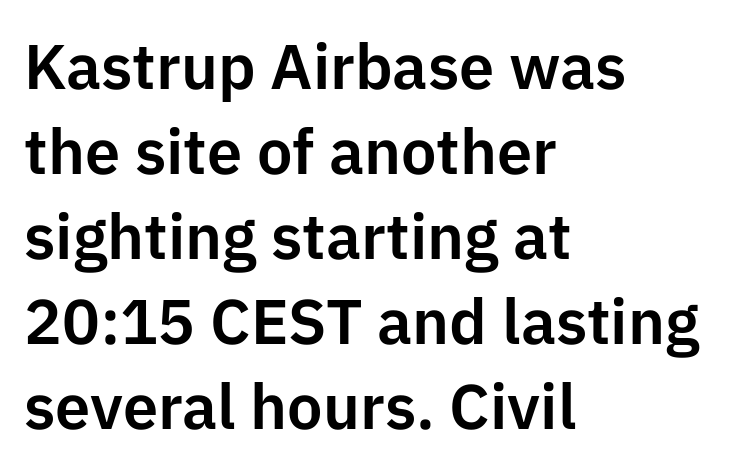
The leading is moderate, giving the passage an even texture. The paragraph has a hard left edge and a soft right edge. Observe the absence of serifs on each vertical stroke in this sample. The tracking reads as untouched default to a designer's eye. Any mark beneath the type? The region is blank. The font's upright variant was chosen for this text.
